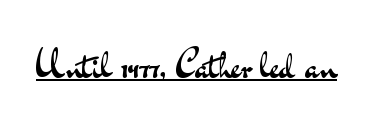
Letterform terminals end flat and unadorned throughout the passage. Spacing verdict: proportional, widths tailored to each character. Unbolded letterforms with no extra heft. Quick note: underline on. What stands out about the letter spacing? Nothing — it is the standard amount.
